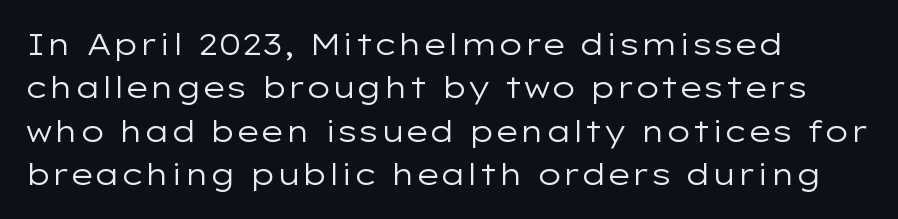
{"serif": "no", "italic": "no", "bold": "no", "weight": "regular", "width": "wide", "stroke_contrast": "low", "x_height": "medium", "monospaced": "no", "underline": "no", "align": "left", "line_spacing": "normal", "line_spacing_ratio": 1.45, "letter_spacing": "normal", "letter_spacing_em": 0.0, "glyph_px": 30}
